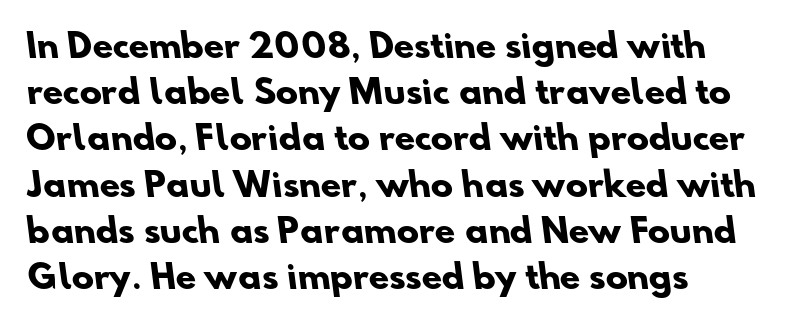
{"serif": "no", "bold": "yes", "weight": "heavy", "width": "normal", "stroke_contrast": "low", "x_height": "small", "monospaced": "no", "underline": "no", "line_spacing": "normal", "line_spacing_ratio": 1.4, "letter_spacing": "normal", "letter_spacing_em": 0.0, "glyph_px": 33}
